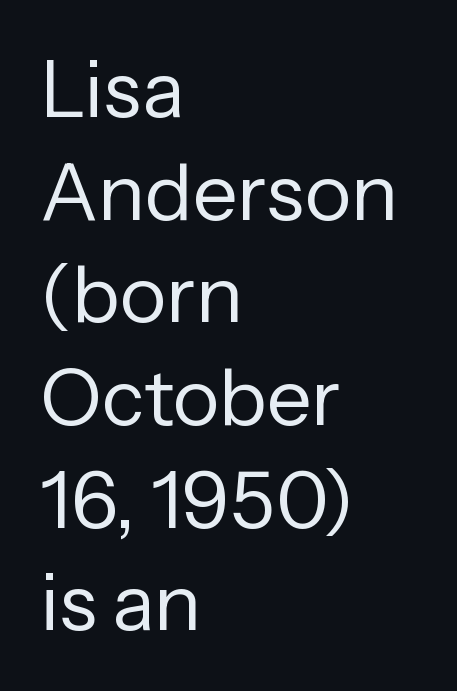
The passage shown stacks its lines at a standard gap. The gap between lines stays unmarked. In terms of letterspacing, this is plain default setting. Where is the straight margin? On the left. Quick note: not italic, upright. The text was rendered using a sans face with plain stroke endings.
